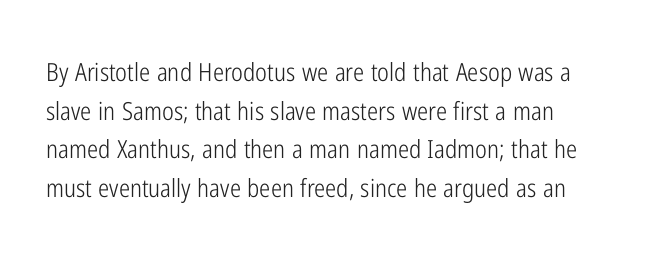
{"italic": "no", "bold": "no", "underline": "no", "line_spacing": "normal", "line_spacing_ratio": 1.55, "letter_spacing": "normal", "letter_spacing_em": 0.0, "glyph_px": 25}
